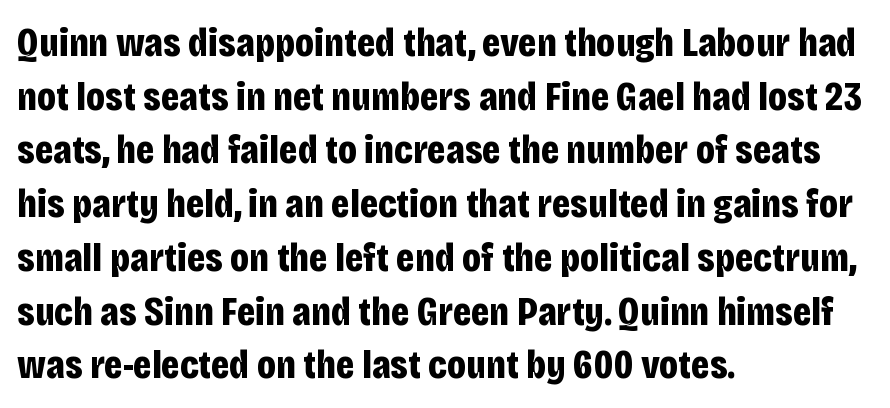
Q: Is the text bold? A: Yes.
Q: Is the text italic (slanted)? A: No, it is upright.
Q: Is the typeface a serif or a sans-serif typeface? A: Sans-serif.
Q: Is the text underlined? A: No.
Q: How is the paragraph aligned? A: Left-aligned.
Q: Is the spacing between letters normal or unusually wide? A: Normal.
Q: Is the spacing between lines tight, normal or loose? A: Normal.
Q: Width (condensed, normal, or wide)? A: Condensed.
Q: Stroke contrast? A: Low.
Q: x-height? A: Large.
Q: Monospaced? A: No.
